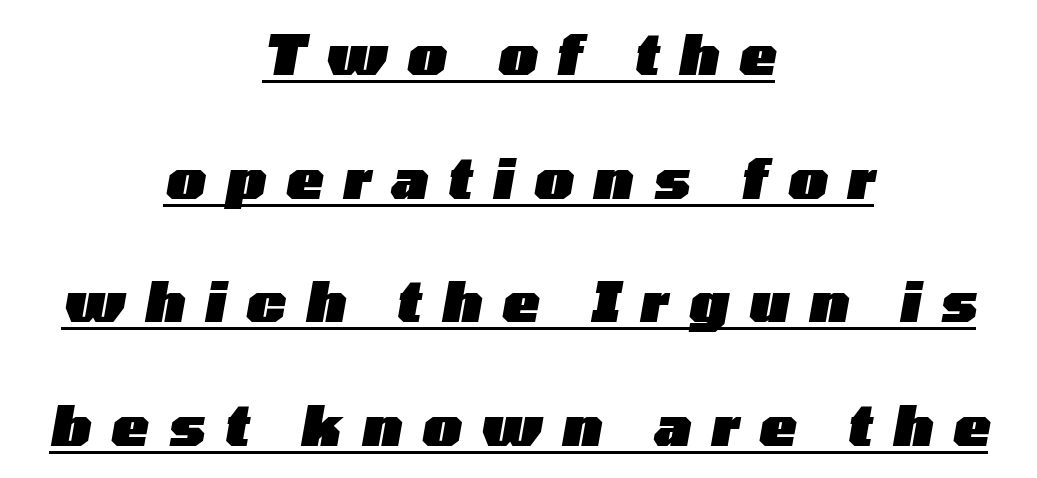
This is underlined copy, the kind a proofreader might mark for attention. It's the slanting kind of type. You could fit nearly another row in the gap between these rows. Leftover space on each line is divided equally before and after the words. Substantial extra tracking has been applied to these lines. Varying glyph widths throughout — classic text-font behaviour.
